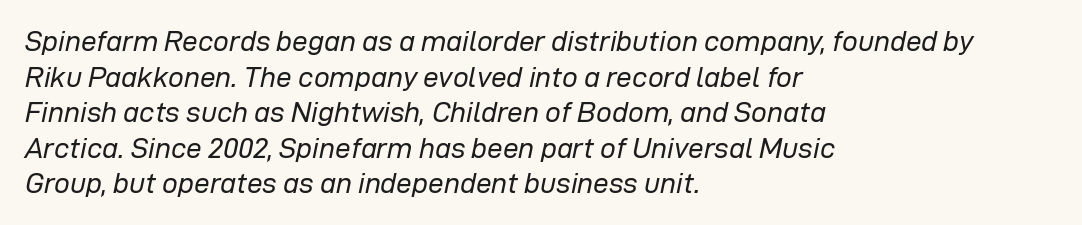
The image shows 28 px regular-weight type, italic (leaning right); set left-aligned, normal line spacing (1.27x), normal letter spacing, not underlined; low stroke contrast and a medium x-height.
